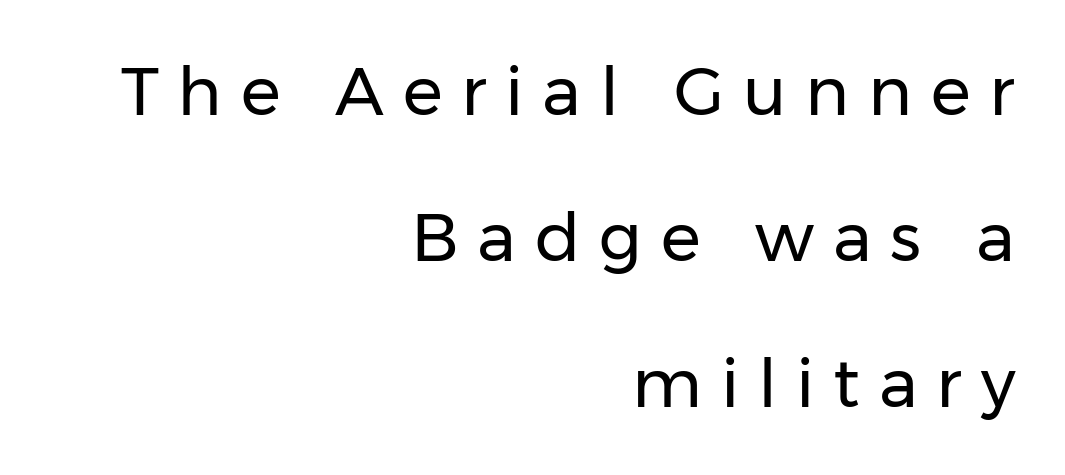
The image shows 67 px regular-weight sans-serif type, upright; set right-aligned, loose line spacing (2.18x), unusually wide letter spacing (+0.28 em), not underlined; low stroke contrast and a medium x-height.
